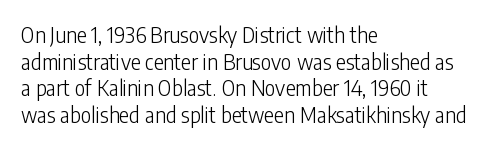
The image shows 21 px text type, upright; set left-aligned, normal line spacing (1.27x), normal letter spacing, not underlined.
